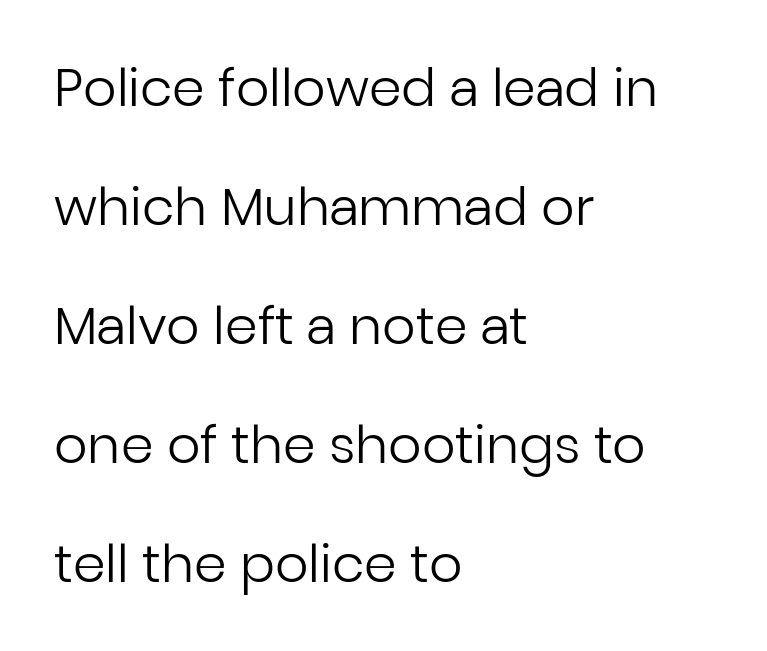
Is this a fixed-width face? No — the glyphs have proportional, varying widths. Leading: increased. Characters remain perfectly vertical along every line. The letters look calm and open, with moderate or lighter stems. Spacing between characters is what you'd get straight out of the box.
